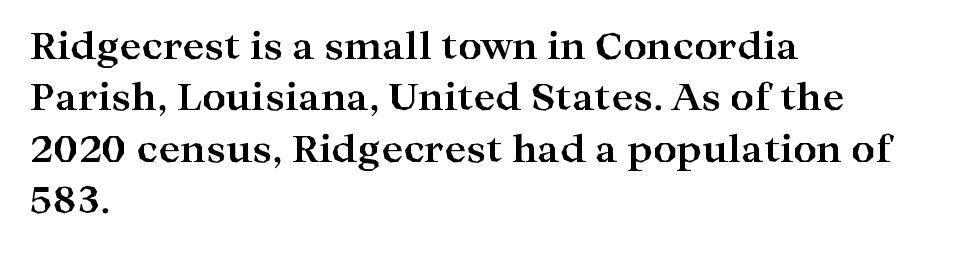
{"serif": "yes", "italic": "no", "bold": "yes", "weight": "bold", "width": "wide", "stroke_contrast": "high", "x_height": "medium", "monospaced": "no", "underline": "no", "align": "left", "line_spacing": "normal", "line_spacing_ratio": 1.39, "letter_spacing": "normal", "letter_spacing_em": 0.0, "glyph_px": 37}
